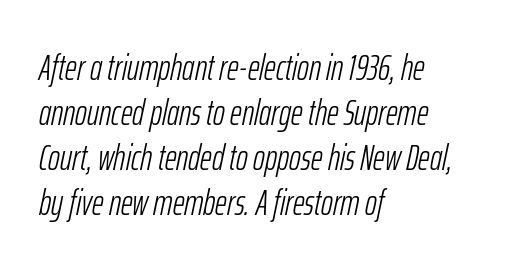
The lines are quadded left. Regarding leading, the lines here are spaced in the standard way. Anything drawn beneath the words? Only blank space. Between one letter and the next there's only the usual sliver of space. The passage shown is typed in a proportional face where columns would drift.
